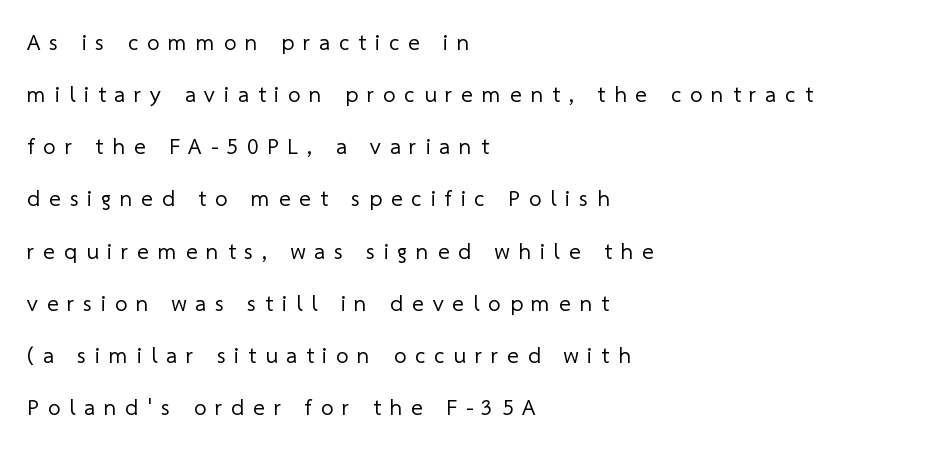
The image shows 22 px text type; set left-aligned, loose line spacing (2.37x), unusually wide letter spacing (+0.41 em), not underlined.
